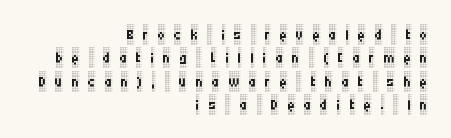
Check under the words: just untouched page. No letter is thick-stroked: the sample isn't bold. Designer's note — italics off, roman on. Line spacing here is tight.
